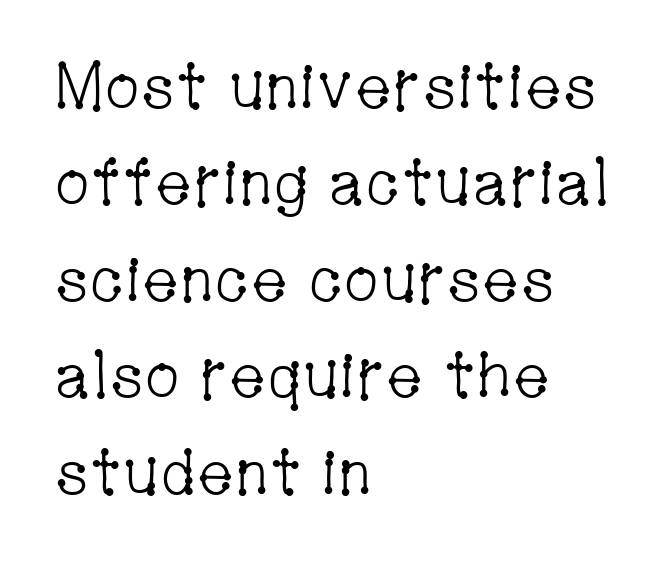
Q: Is the text bold? A: No.
Q: Is the text italic (slanted)? A: No, it is upright.
Q: Is the typeface a serif or a sans-serif typeface? A: Serif.
Q: Is the text underlined? A: No.
Q: How is the paragraph aligned? A: Left-aligned.
Q: Is the spacing between letters normal or unusually wide? A: Normal.
Q: Is the spacing between lines tight, normal or loose? A: Normal.
Q: Width (condensed, normal, or wide)? A: Condensed.
Q: Stroke contrast? A: Low.
Q: x-height? A: Medium.
Q: Monospaced? A: No.
